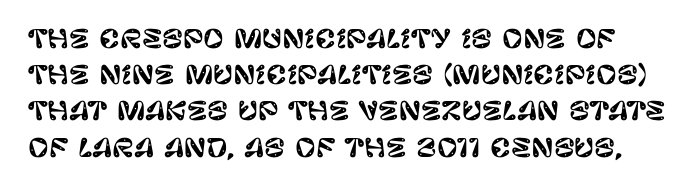
Q: Is the text italic (slanted)? A: Yes.
Q: Is the text underlined? A: No.
Q: Is the spacing between letters normal or unusually wide? A: Normal.
Q: Is the spacing between lines tight, normal or loose? A: Normal.
